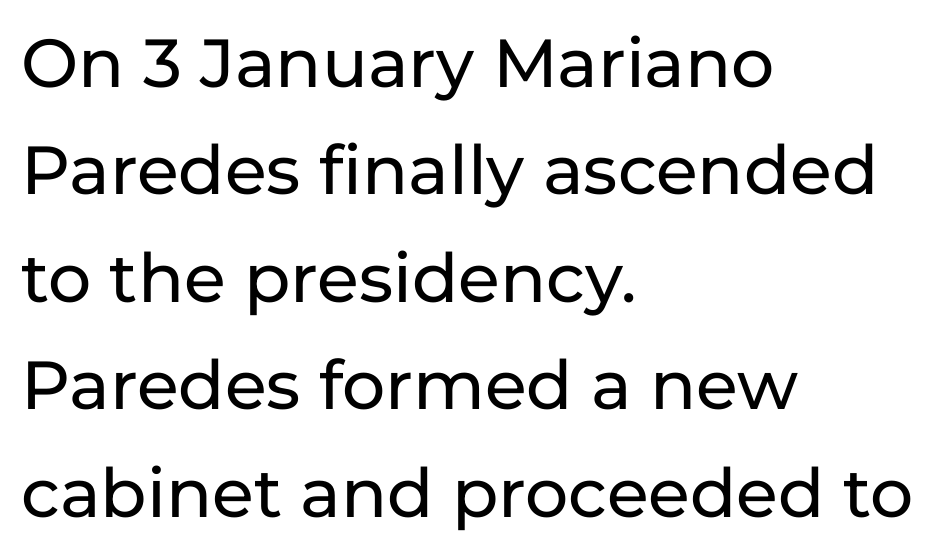
The image shows 68 px sans-serif type, upright; set left-aligned, normal line spacing (1.58x), normal letter spacing, not underlined; low stroke contrast and a medium x-height.
